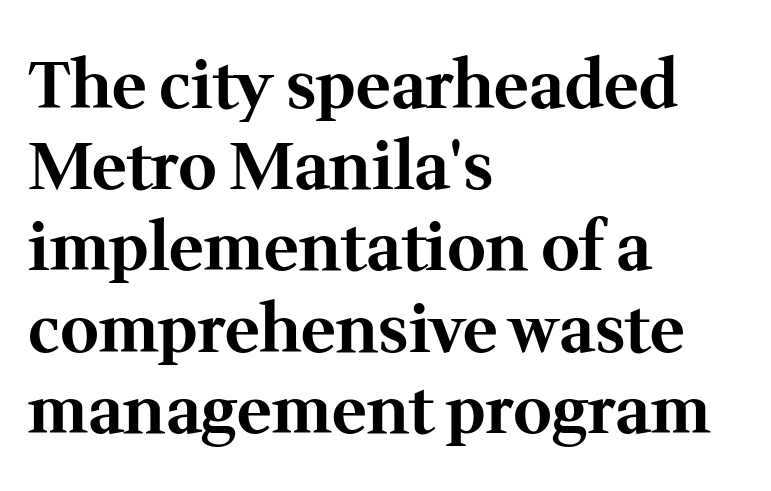
What stands out about the letter spacing? Nothing — it is the standard amount. The space directly below the letters is spotless. The letters carry serifs — small finishing strokes at the ends of their stems. The characters look thick and weighty, a clear bold.
